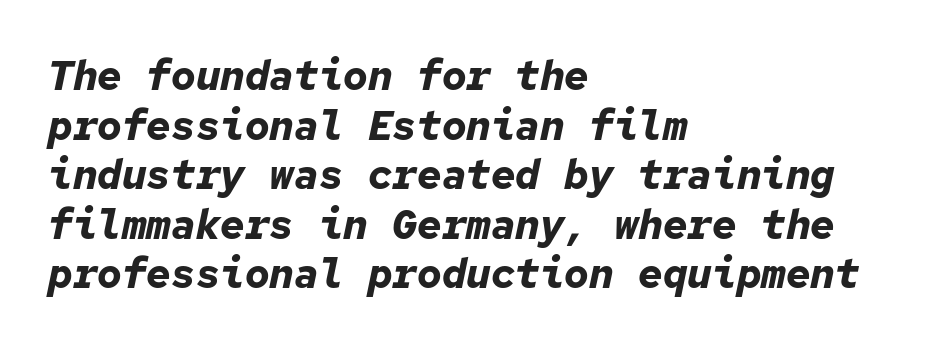
Q: Is the text bold? A: Yes.
Q: Is the text italic (slanted)? A: Yes, it leans right by about 12 degrees.
Q: Is the text underlined? A: No.
Q: How is the paragraph aligned? A: Left-aligned.
Q: Is the spacing between letters normal or unusually wide? A: Normal.
Q: Width (condensed, normal, or wide)? A: Normal.
Q: Stroke contrast? A: Low.
Q: x-height? A: Medium.
Q: Monospaced? A: Yes.
